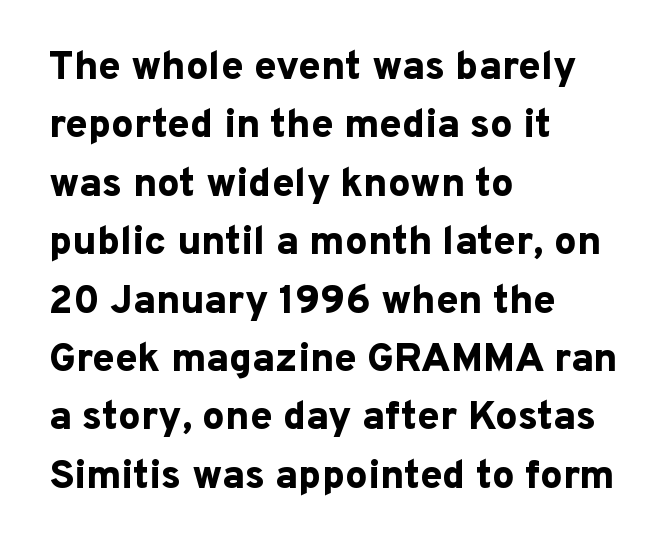
{"serif": "no", "italic": "no", "bold": "yes", "weight": "bold", "width": "normal", "stroke_contrast": "low", "x_height": "medium", "monospaced": "no", "underline": "no", "align": "left", "line_spacing": "normal", "line_spacing_ratio": 1.46, "letter_spacing": "normal", "letter_spacing_em": 0.0, "glyph_px": 40}
